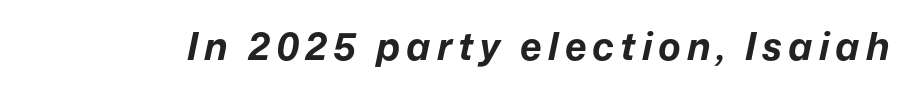
Nobody drew a line under any word here. Chunky letters — that's bold for sure. Slanted lettering throughout. Do the characters align in a grid? No, the font is proportional.
